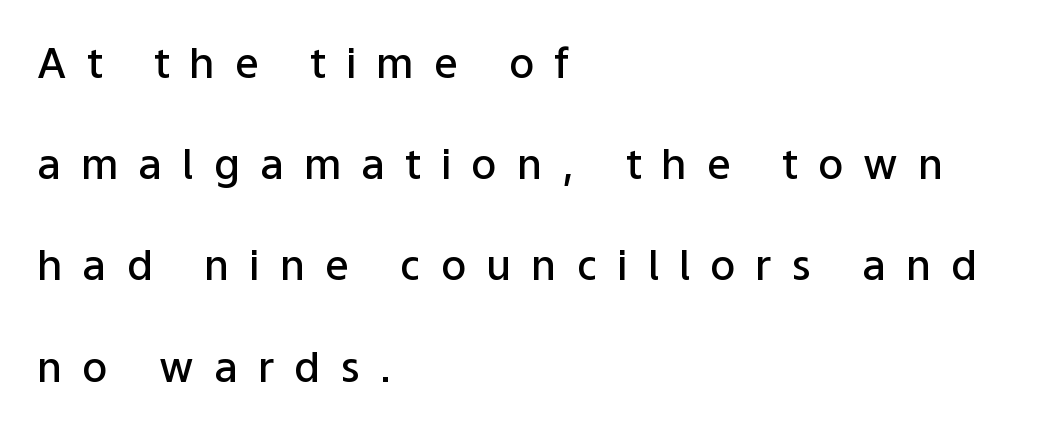
The image shows 42 px semibold sans-serif type, upright; set left-aligned, loose line spacing (2.41x), unusually wide letter spacing (+0.48 em), not underlined; low stroke contrast and a medium x-height.
